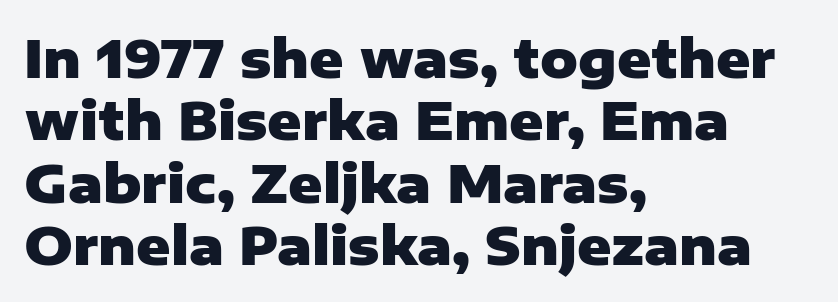
Serif or sans? Sans — the stroke terminals are bare. Letter spacing: default. Reading down the block, your eye returns to a fixed left position each line. Check under the words: just untouched page.
